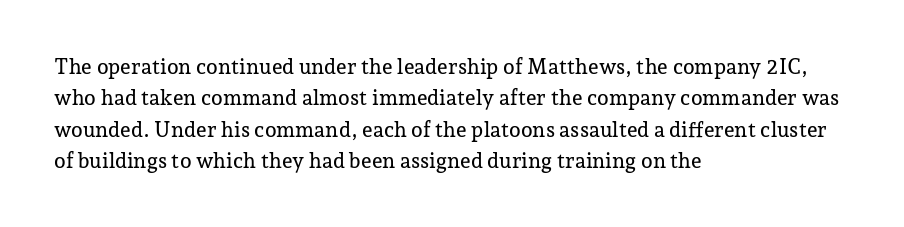
The image shows 21 px text type, upright; set left-aligned, normal line spacing (1.49x), normal letter spacing, not underlined.
